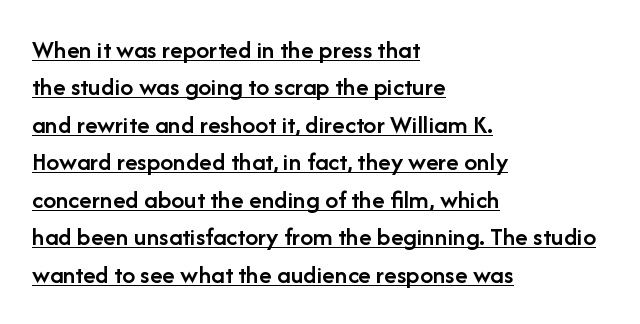
The image shows 26 px text type, upright; set left-aligned, normal line spacing (1.44x), normal letter spacing, underlined.
